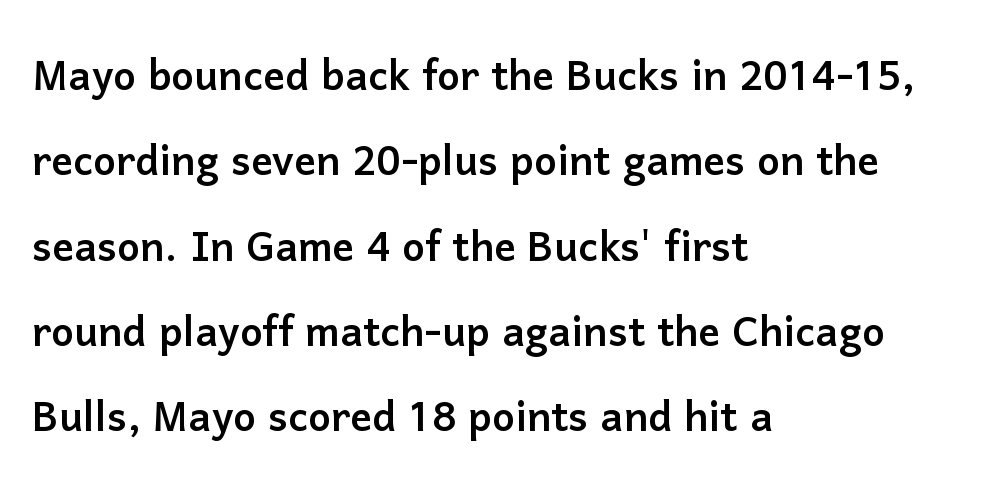
Q: Is the text italic (slanted)? A: No, it is upright.
Q: Is the typeface a serif or a sans-serif typeface? A: Sans-serif.
Q: Is the text underlined? A: No.
Q: How is the paragraph aligned? A: Left-aligned.
Q: Is the spacing between letters normal or unusually wide? A: Normal.
Q: Is the spacing between lines tight, normal or loose? A: Normal.
Q: Width (condensed, normal, or wide)? A: Normal.
Q: Stroke contrast? A: Low.
Q: x-height? A: Medium.
Q: Monospaced? A: No.
